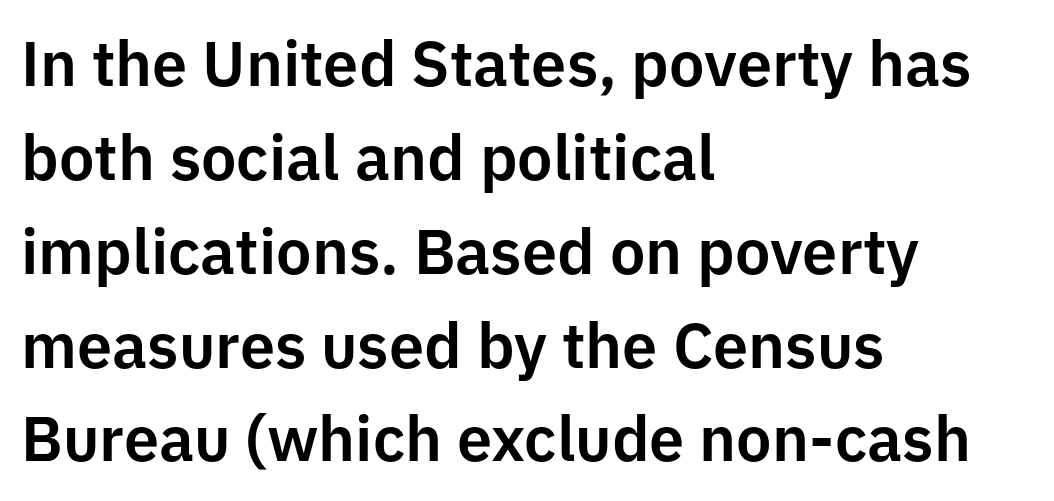
The image shows 63 px sans-serif type, upright; set left-aligned, normal line spacing (1.49x), normal letter spacing, not underlined; low stroke contrast and a medium x-height.
